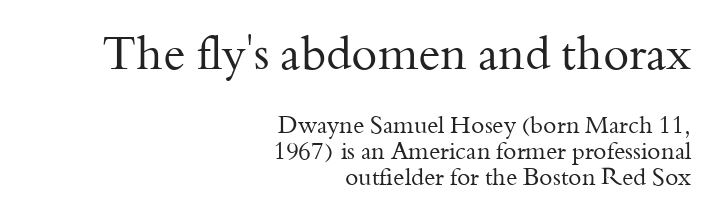
Letters rest on an invisible, unmarked baseline. What's the leading like? Squeezed, with rows nearly overlapping. The horizontal fit of the characters is conventional and even. Is the stroke heavy? The answer is a plain regular-or-lighter. In terms of posture, this sample is upright.
